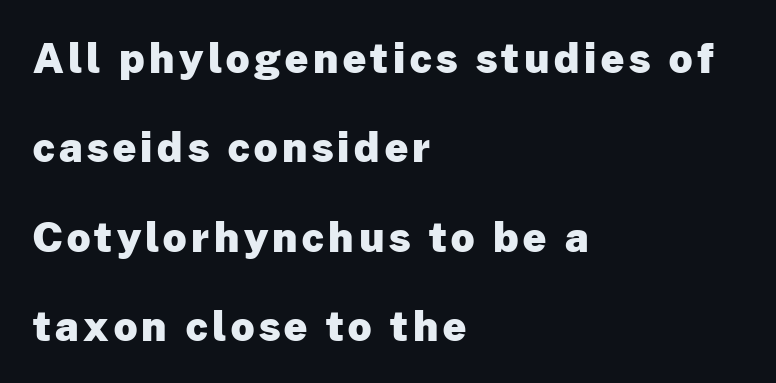
Q: Is the text bold? A: Yes.
Q: Is the text italic (slanted)? A: No, it is upright.
Q: Is the typeface a serif or a sans-serif typeface? A: Sans-serif.
Q: Is the text underlined? A: No.
Q: How is the paragraph aligned? A: Left-aligned.
Q: Is the spacing between lines tight, normal or loose? A: Loose.
Q: Width (condensed, normal, or wide)? A: Normal.
Q: Stroke contrast? A: Low.
Q: x-height? A: Medium.
Q: Monospaced? A: No.
